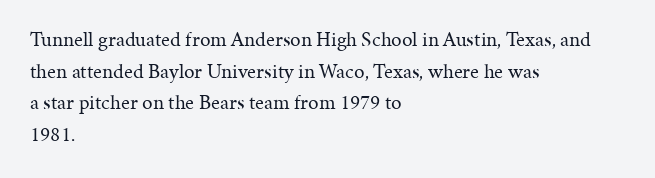
{"italic": "no", "bold": "no", "underline": "no", "align": "left", "line_spacing": "normal", "line_spacing_ratio": 1.51, "letter_spacing": "normal", "letter_spacing_em": 0.0, "glyph_px": 21}
